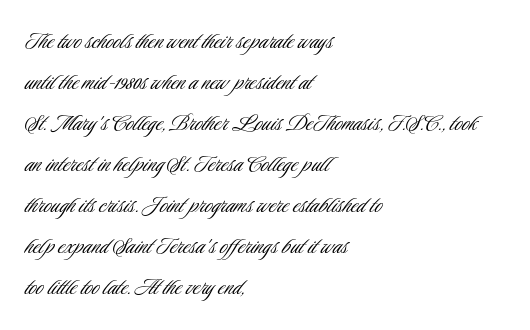
Q: Is the text bold? A: No.
Q: Is the text italic (slanted)? A: Yes.
Q: Is the text underlined? A: No.
Q: How is the paragraph aligned? A: Left-aligned.
Q: Is the spacing between letters normal or unusually wide? A: Normal.
Q: Is the spacing between lines tight, normal or loose? A: Normal.
